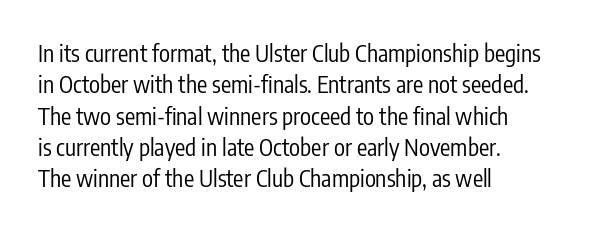
One glance says typical: line gaps are just what's usual. What stands out about the letter spacing? Nothing — it is the standard amount. This reads as an unemphasized weight, regular at the heaviest. The text block is weighted toward the left margin, trailing off unevenly rightward. Descender tails drop into unmarked territory. The specimen reads as upright at a glance.
